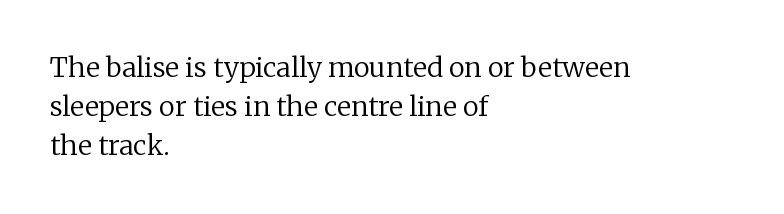
{"italic": "no", "bold": "no", "underline": "no", "align": "left", "line_spacing": "normal", "line_spacing_ratio": 1.45, "letter_spacing": "normal", "letter_spacing_em": 0.0, "glyph_px": 27}
